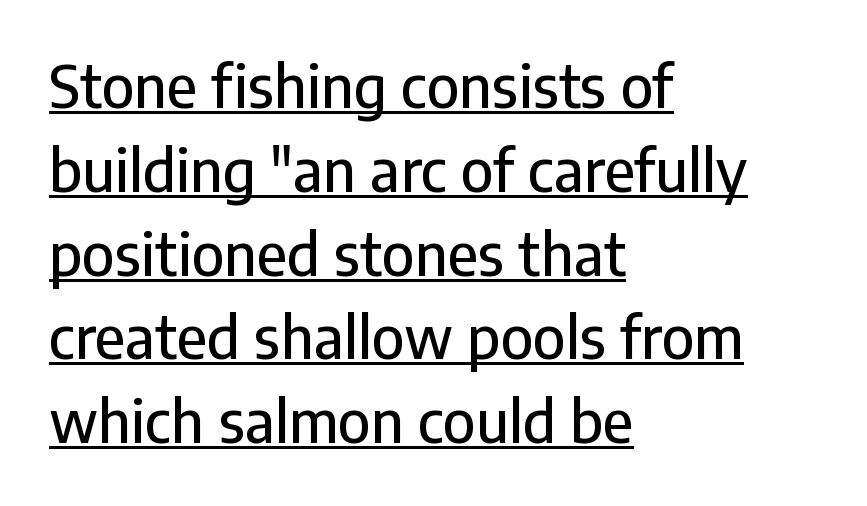
Is this a fixed-width face? No — the glyphs have proportional, varying widths. Alignment: flush left. Nope, not italic — everything's standing straight. Each letter's strokes conclude bluntly, with no projecting serifs. The line texture is even and compact thanks to regular tracking. Students, observe the line beneath the letters — that is underlining.
